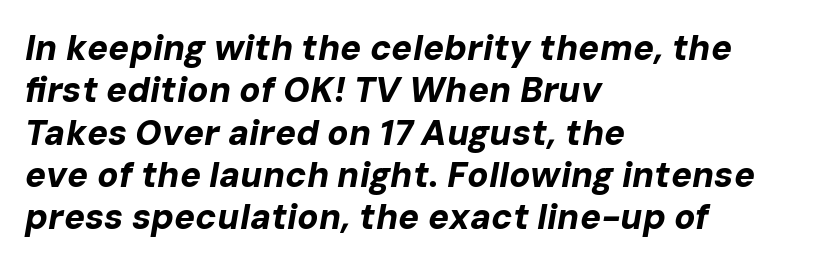
The image shows 35 px bold type, italic (leaning right); set left-aligned, line spacing 1.21x, normal letter spacing, not underlined; low stroke contrast and a medium x-height.
